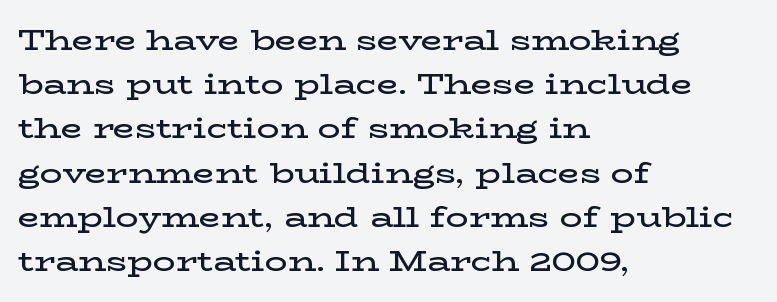
The image shows 28 px semibold, wide serif type, upright; set left-aligned, normal line spacing (1.58x), normal letter spacing, not underlined; low stroke contrast and a medium x-height.
